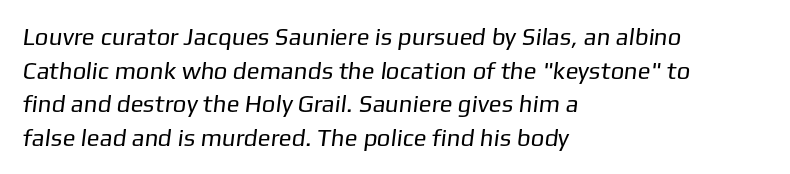
Q: Is the text bold? A: No.
Q: Is the text underlined? A: No.
Q: How is the paragraph aligned? A: Left-aligned.
Q: Is the spacing between letters normal or unusually wide? A: Normal.
Q: Is the spacing between lines tight, normal or loose? A: Normal.
